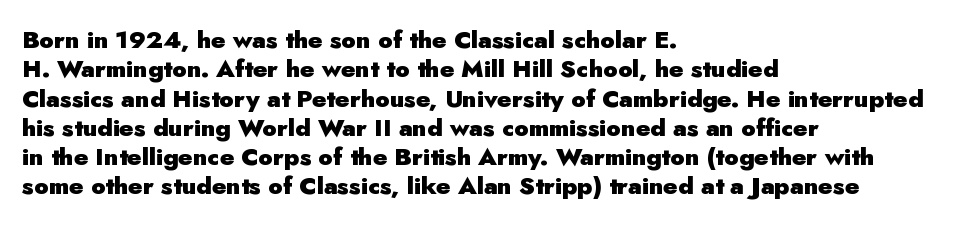
{"italic": "no", "bold": "yes", "underline": "no", "align": "left", "line_spacing_ratio": 1.22, "letter_spacing": "normal", "letter_spacing_em": 0.0, "glyph_px": 24}
